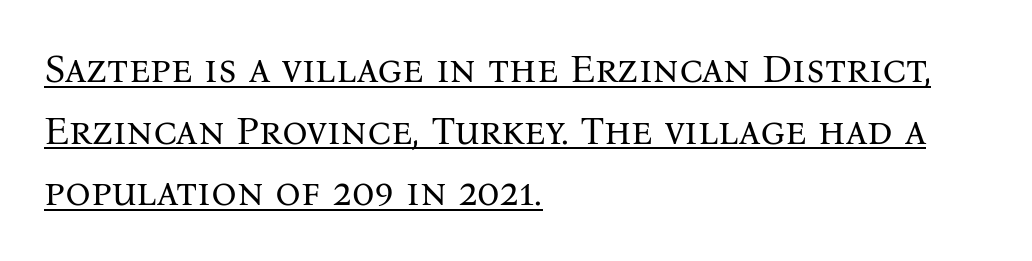
{"serif": "yes", "italic": "no", "bold": "no", "weight": "regular", "width": "normal", "stroke_contrast": "medium", "x_height": "medium", "monospaced": "no", "underline": "yes", "align": "left", "line_spacing": "normal", "line_spacing_ratio": 1.54, "letter_spacing": "normal", "letter_spacing_em": 0.0, "glyph_px": 40}
